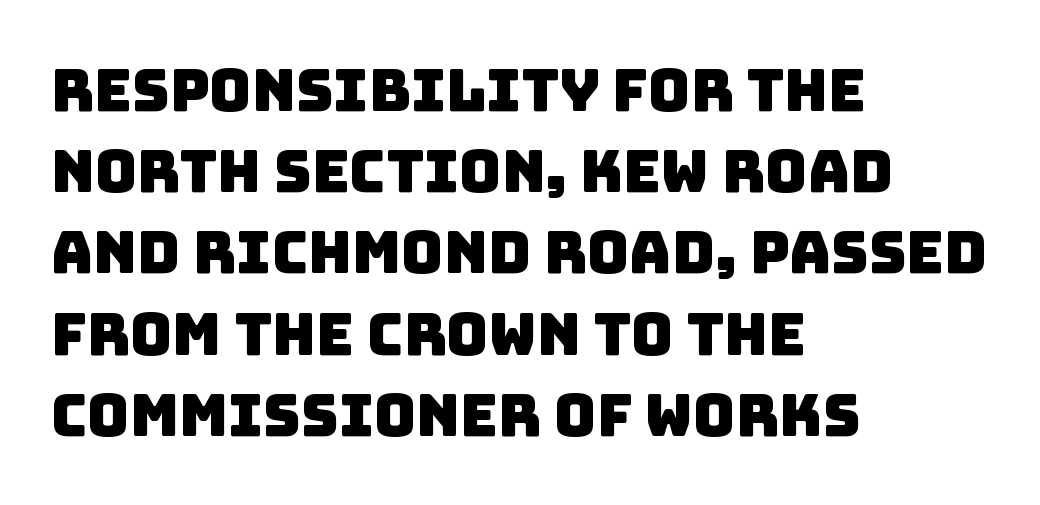
Q: Is the typeface a serif or a sans-serif typeface? A: Sans-serif.
Q: Is the text underlined? A: No.
Q: How is the paragraph aligned? A: Left-aligned.
Q: Is the spacing between letters normal or unusually wide? A: Normal.
Q: Is the spacing between lines tight, normal or loose? A: Normal.
Q: Width (condensed, normal, or wide)? A: Normal.
Q: Stroke contrast? A: Low.
Q: x-height? A: Large.
Q: Monospaced? A: No.
